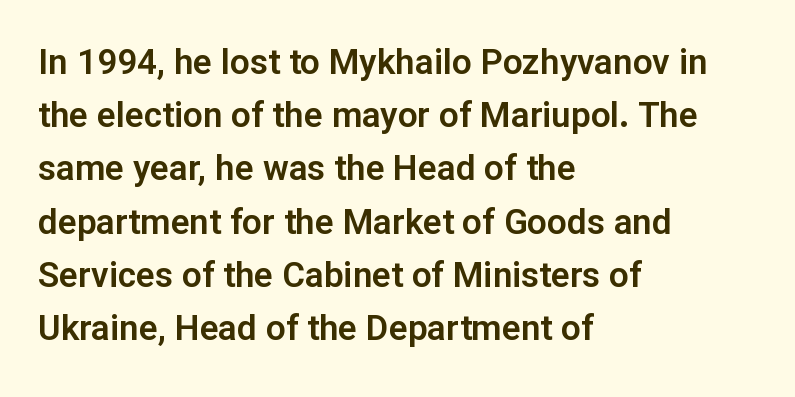
Q: Is the text italic (slanted)? A: No, it is upright.
Q: Is the typeface a serif or a sans-serif typeface? A: Sans-serif.
Q: Is the text underlined? A: No.
Q: How is the paragraph aligned? A: Left-aligned.
Q: Is the spacing between letters normal or unusually wide? A: Normal.
Q: Is the spacing between lines tight, normal or loose? A: Normal.
Q: Width (condensed, normal, or wide)? A: Normal.
Q: Stroke contrast? A: Low.
Q: x-height? A: Medium.
Q: Monospaced? A: No.
